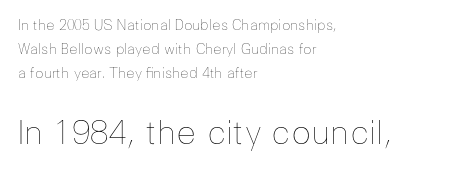
{"italic": "no", "bold": "no", "weight": "thin", "width": "normal", "stroke_contrast": "low", "x_height": "medium", "monospaced": "no", "underline": "no", "align": "left", "line_spacing_ratio": 1.73, "letter_spacing": "normal", "letter_spacing_em": 0.0, "larger_block": "second", "size_ratio": 2.36, "glyph_px": 33}
